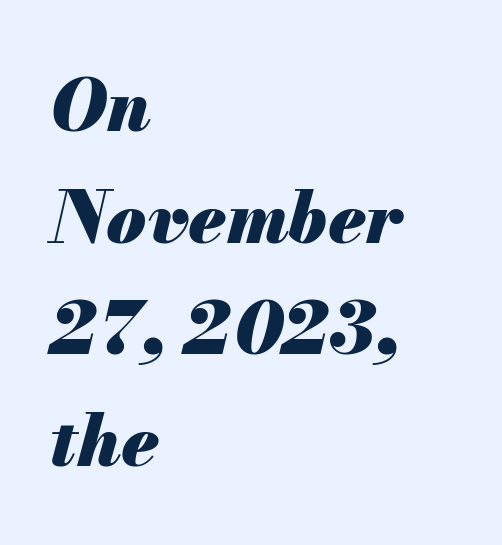
Q: Is the text bold? A: Yes.
Q: Is the text italic (slanted)? A: Yes, it leans right by about 13 degrees.
Q: Is the text underlined? A: No.
Q: How is the paragraph aligned? A: Left-aligned.
Q: Is the spacing between letters normal or unusually wide? A: Normal.
Q: Is the spacing between lines tight, normal or loose? A: Normal.
Q: Width (condensed, normal, or wide)? A: Normal.
Q: Stroke contrast? A: Medium.
Q: x-height? A: Small.
Q: Monospaced? A: No.
